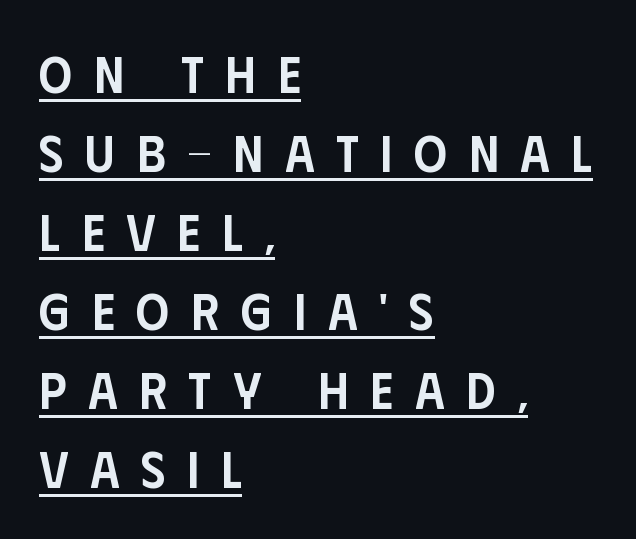
The image shows 52 px semibold, condensed sans-serif type, upright; set left-aligned, normal line spacing (1.52x), unusually wide letter spacing (+0.42 em), underlined; low stroke contrast and a large x-height.
